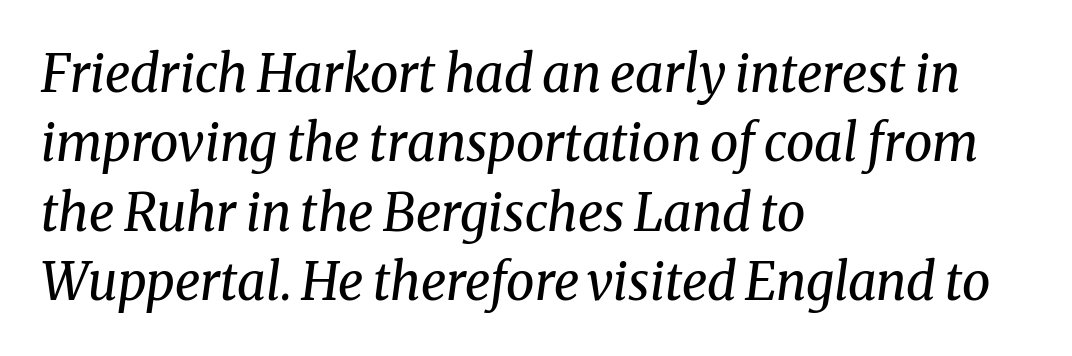
Examine the stroke ends and you'll spot serifs. Plain, unruled lines of type. It's the slanting kind of type. The passage is arranged the way most books set body copy — flush left. The passage shown has conventional tracking throughout. What's the leading like? Ordinary, nothing unusual.
